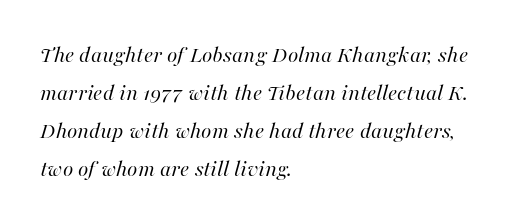
Q: Is the text bold? A: No.
Q: Is the text italic (slanted)? A: Yes, it leans right by about 16 degrees.
Q: Is the text underlined? A: No.
Q: How is the paragraph aligned? A: Left-aligned.
Q: Is the spacing between letters normal or unusually wide? A: Normal.
Q: Is the spacing between lines tight, normal or loose? A: Normal.
